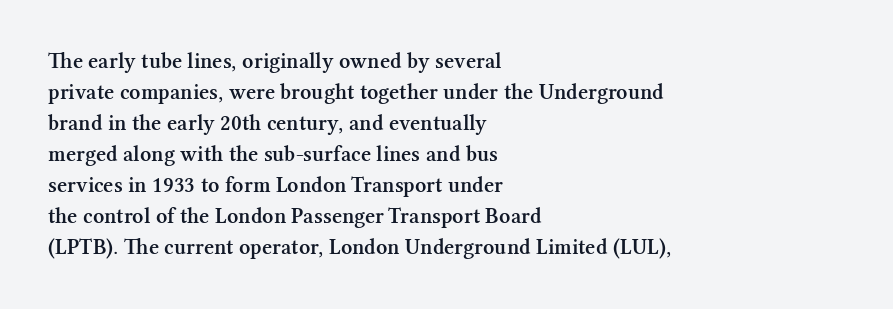
{"italic": "no", "bold": "semi", "underline": "no", "align": "left", "line_spacing": "normal", "line_spacing_ratio": 1.41, "letter_spacing": "normal", "letter_spacing_em": 0.0, "glyph_px": 22}
